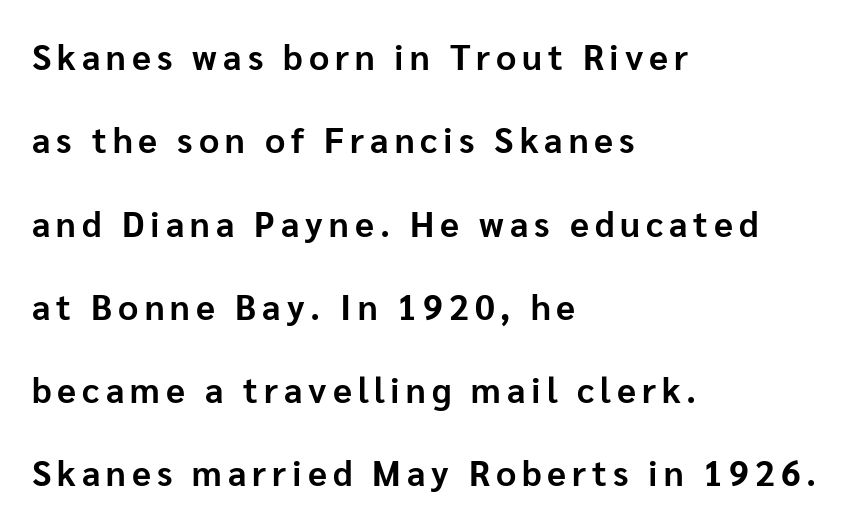
Q: Is the text bold? A: Yes.
Q: Is the text italic (slanted)? A: No, it is upright.
Q: Is the typeface a serif or a sans-serif typeface? A: Sans-serif.
Q: Is the text underlined? A: No.
Q: How is the paragraph aligned? A: Left-aligned.
Q: Is the spacing between lines tight, normal or loose? A: Loose.
Q: Width (condensed, normal, or wide)? A: Normal.
Q: Stroke contrast? A: Low.
Q: x-height? A: Medium.
Q: Monospaced? A: No.
